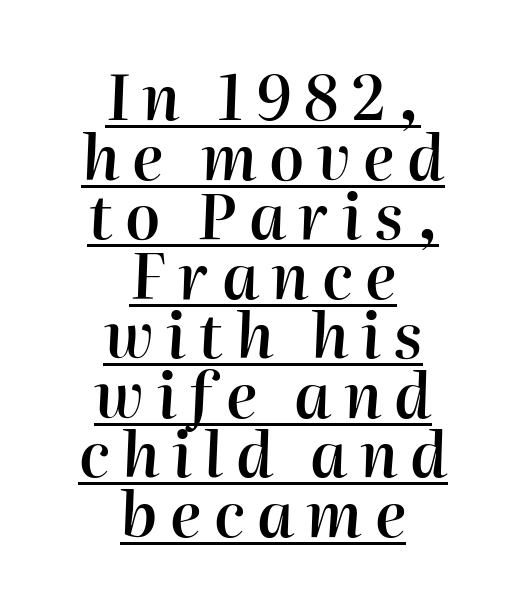
Q: Is the text bold? A: Semi-bold.
Q: Is the text italic (slanted)? A: Yes, it leans right by about 2 degrees.
Q: Is the text underlined? A: Yes.
Q: How is the paragraph aligned? A: Centered.
Q: Is the spacing between letters normal or unusually wide? A: Unusually wide.
Q: Is the spacing between lines tight, normal or loose? A: Tight.
Q: Width (condensed, normal, or wide)? A: Normal.
Q: Stroke contrast? A: High.
Q: x-height? A: Medium.
Q: Monospaced? A: No.
